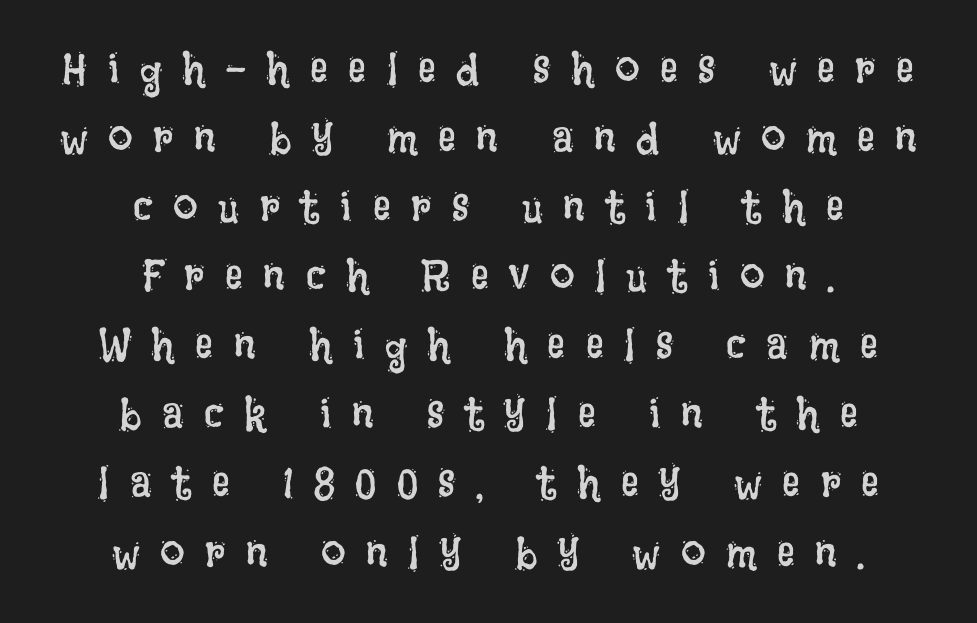
Casual observation: everything's sitting right in the middle. Is this a fixed-width face? No — the glyphs have proportional, varying widths. The cut favours lightness, reaching ordinary text weight at its darkest. Nobody drew a line under any word here. Is there much room between lines? A standard amount, neither cramped nor airy.
